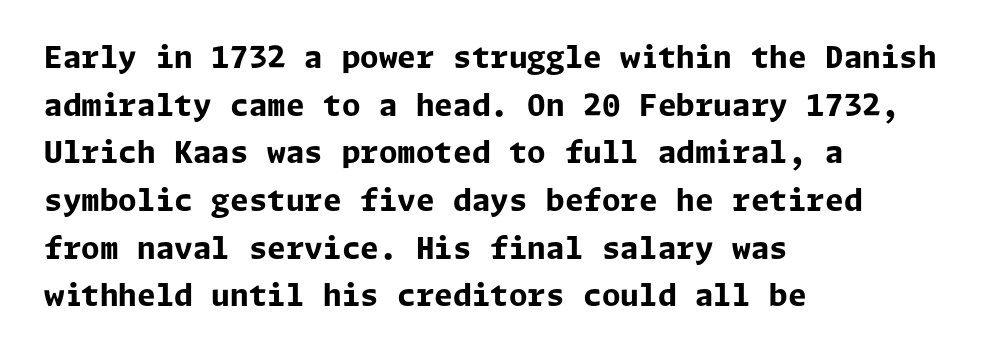
The image shows 30 px bold sans-serif type, upright; set left-aligned, normal line spacing (1.59x), normal letter spacing, not underlined; low stroke contrast and a medium x-height.
